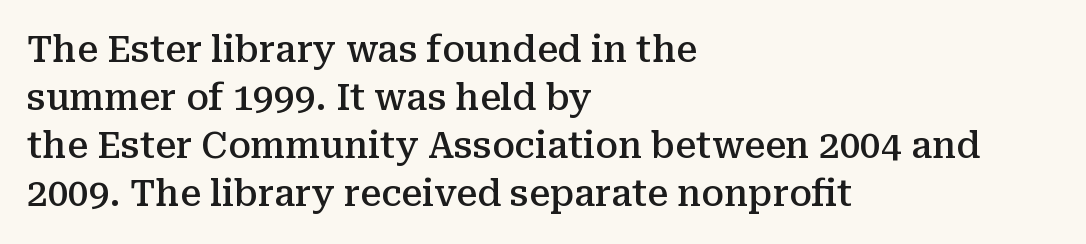
Q: Is the text bold? A: Semi-bold.
Q: Is the text italic (slanted)? A: No, it is upright.
Q: Is the typeface a serif or a sans-serif typeface? A: Serif.
Q: Is the text underlined? A: No.
Q: How is the paragraph aligned? A: Left-aligned.
Q: Is the spacing between letters normal or unusually wide? A: Normal.
Q: Is the spacing between lines tight, normal or loose? A: Normal.
Q: Width (condensed, normal, or wide)? A: Normal.
Q: Stroke contrast? A: Medium.
Q: x-height? A: Medium.
Q: Monospaced? A: No.
